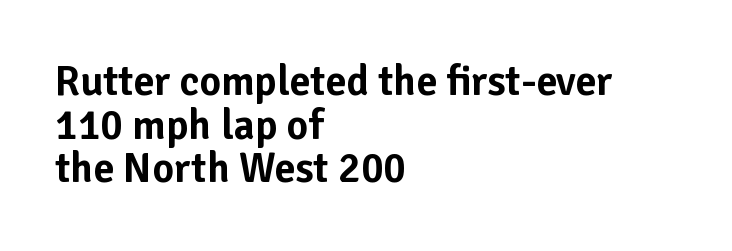
{"serif": "no", "italic": "no", "width": "normal", "stroke_contrast": "low", "x_height": "medium", "monospaced": "no", "underline": "no", "align": "left", "line_spacing": "tight", "line_spacing_ratio": 1.04, "letter_spacing": "normal", "letter_spacing_em": 0.0, "glyph_px": 42}
